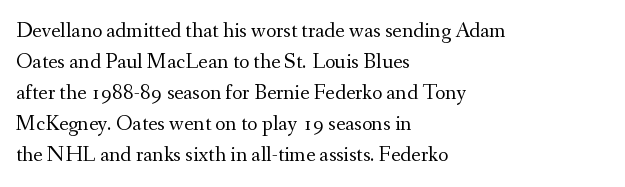
{"italic": "no", "bold": "no", "underline": "no", "align": "left", "line_spacing": "normal", "line_spacing_ratio": 1.41, "letter_spacing": "normal", "letter_spacing_em": 0.0, "glyph_px": 22}
